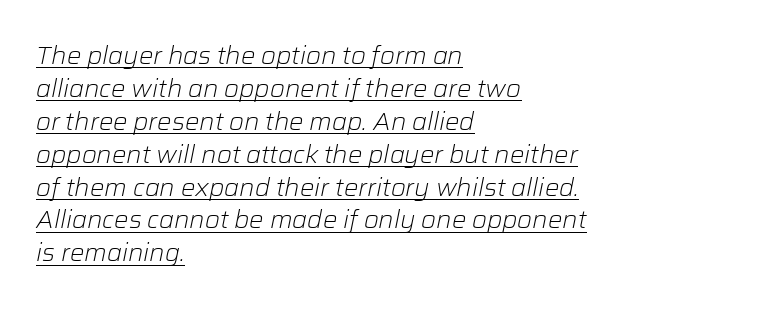
The image shows 24 px text type, italic (leaning right); set left-aligned, normal line spacing (1.37x), normal letter spacing, underlined.
